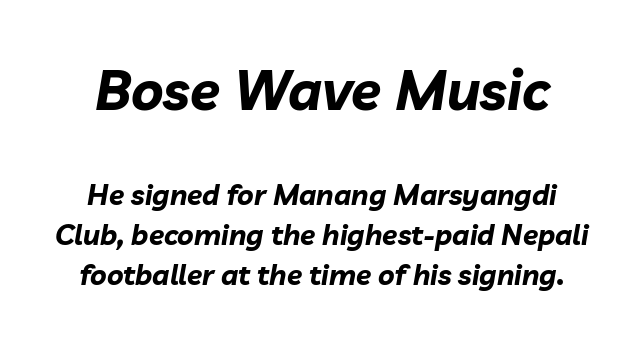
Q: Is the text bold? A: Yes.
Q: Is the text italic (slanted)? A: Yes, it leans right by about 10 degrees.
Q: Is the text underlined? A: No.
Q: Is the spacing between letters normal or unusually wide? A: Normal.
Q: Is the spacing between lines tight, normal or loose? A: Normal.
Q: Which block of text is set in a larger size, the first (top) or the second (bottom)? A: The first (top) one.
Q: Width (condensed, normal, or wide)? A: Normal.
Q: Stroke contrast? A: Low.
Q: x-height? A: Medium.
Q: Monospaced? A: No.
